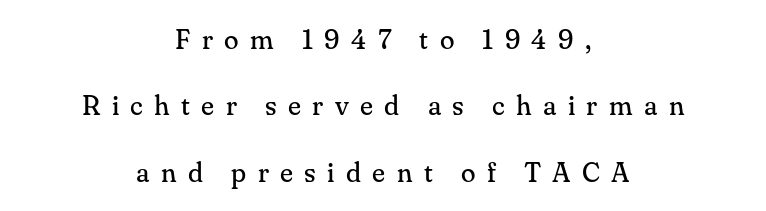
Q: Is the text bold? A: No.
Q: Is the text italic (slanted)? A: No, it is upright.
Q: Is the text underlined? A: No.
Q: How is the paragraph aligned? A: Centered.
Q: Is the spacing between letters normal or unusually wide? A: Unusually wide.
Q: Is the spacing between lines tight, normal or loose? A: Loose.
